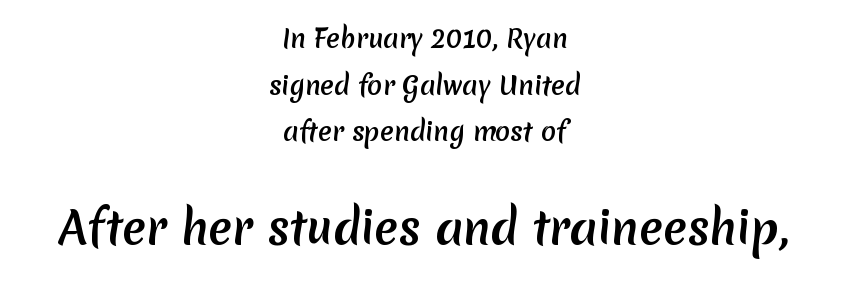
The image shows 44 px semibold sans-serif type; set centered, line spacing 1.87x, normal letter spacing, not underlined; the second (bottom) block is 1.76x larger; low stroke contrast and a medium x-height.
